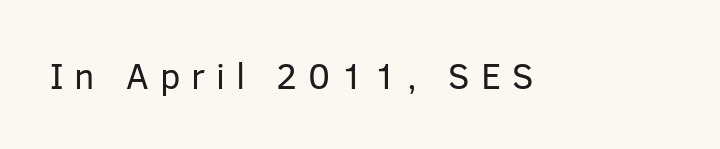
The image shows 36 px regular-weight sans-serif type, upright; set unusually wide letter spacing (+0.3 em), not underlined; low stroke contrast and a medium x-height.
